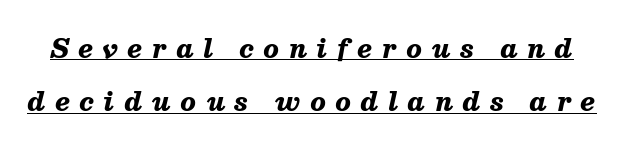
The image shows 25 px bold type, italic (leaning right); set loose line spacing (2.14x), unusually wide letter spacing (+0.39 em), underlined.
